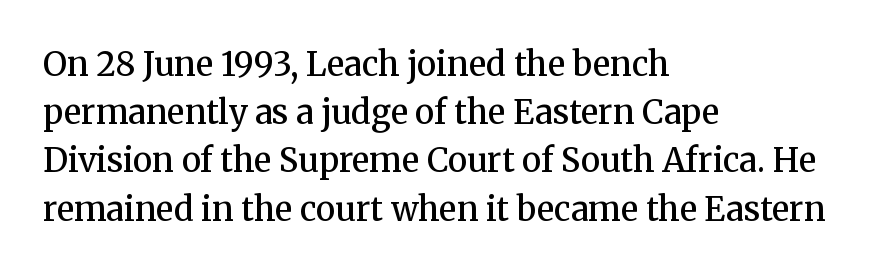
Caption: semibold face, moderately heavy strokes. The typesetter chose a ragged-right arrangement here. The designer left line spacing at the default. Decoration check: the copy has no underline. If you drew a line through each stem, it would be perfectly vertical. To sum up the face: it has serifs.
